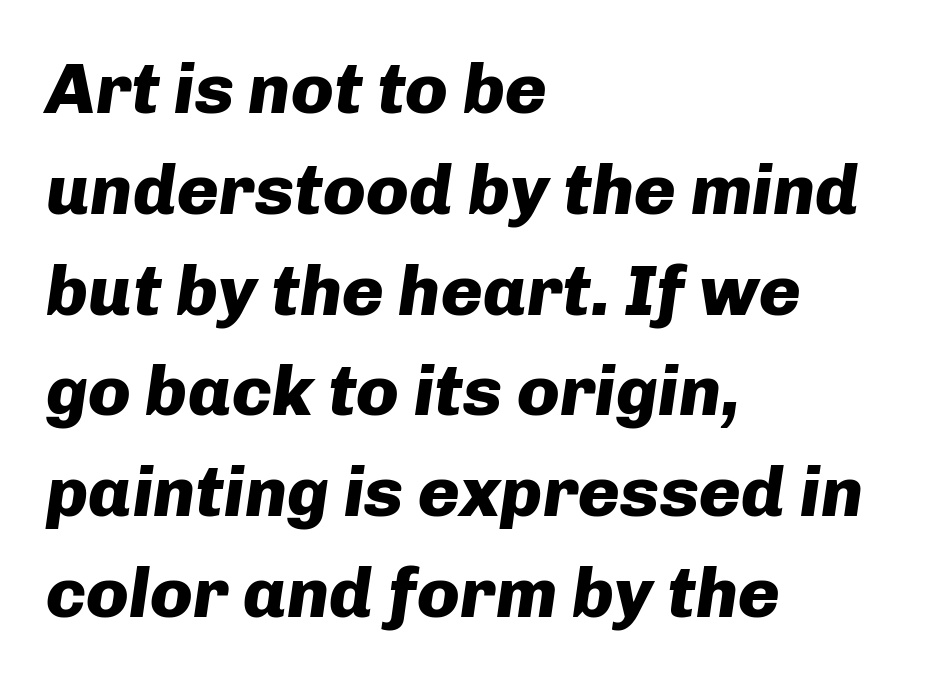
{"italic": "yes", "lean": "right", "slant_degrees": 8, "bold": "yes", "weight": "heavy", "width": "normal", "stroke_contrast": "low", "x_height": "medium", "monospaced": "no", "underline": "no", "align": "left", "line_spacing": "normal", "line_spacing_ratio": 1.42, "letter_spacing": "normal", "letter_spacing_em": 0.0, "glyph_px": 71}
